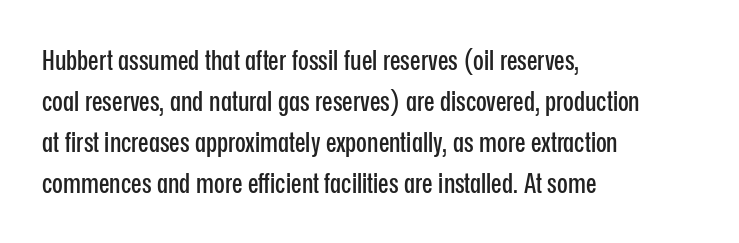
Nope, not italic — everything's standing straight. The letters sit at their default tracking, neither squeezed nor spread. Reading down the column, the eye jumps a familiar distance to each next line. This sample uses a sans-serif face.
